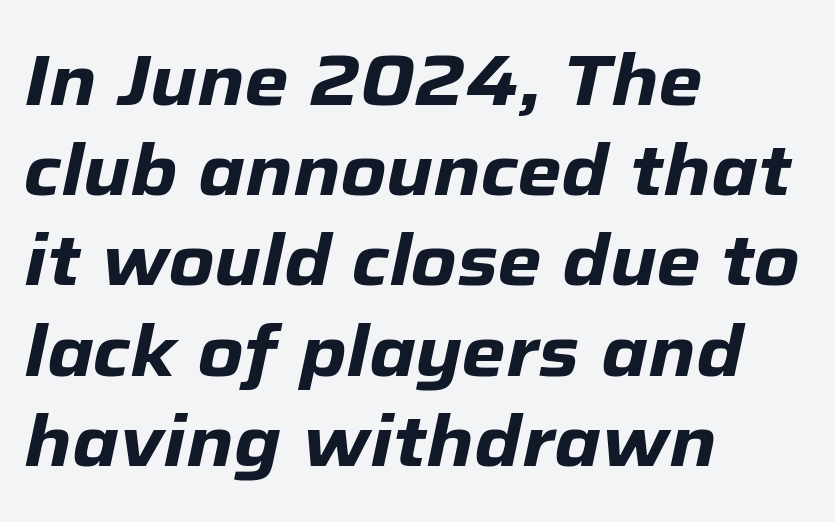
{"italic": "yes", "lean": "right", "slant_degrees": 12, "bold": "yes", "weight": "heavy", "width": "normal", "stroke_contrast": "low", "x_height": "medium", "monospaced": "no", "underline": "no", "align": "left", "line_spacing": "normal", "line_spacing_ratio": 1.27, "letter_spacing": "normal", "letter_spacing_em": 0.0, "glyph_px": 71}
